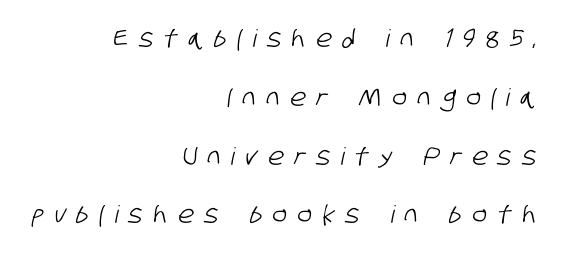
Q: Is the text underlined? A: No.
Q: How is the paragraph aligned? A: Right-aligned.
Q: Is the spacing between letters normal or unusually wide? A: Unusually wide.
Q: Is the spacing between lines tight, normal or loose? A: Loose.
